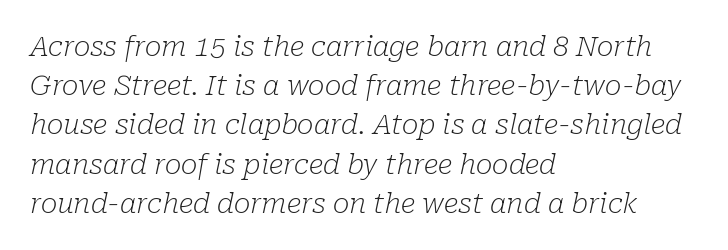
{"serif": "yes", "italic": "yes", "lean": "right", "slant_degrees": 10, "bold": "no", "weight": "light", "width": "normal", "stroke_contrast": "low", "x_height": "medium", "monospaced": "no", "underline": "no", "align": "left", "line_spacing": "normal", "line_spacing_ratio": 1.4, "letter_spacing": "normal", "letter_spacing_em": 0.0, "glyph_px": 28}
